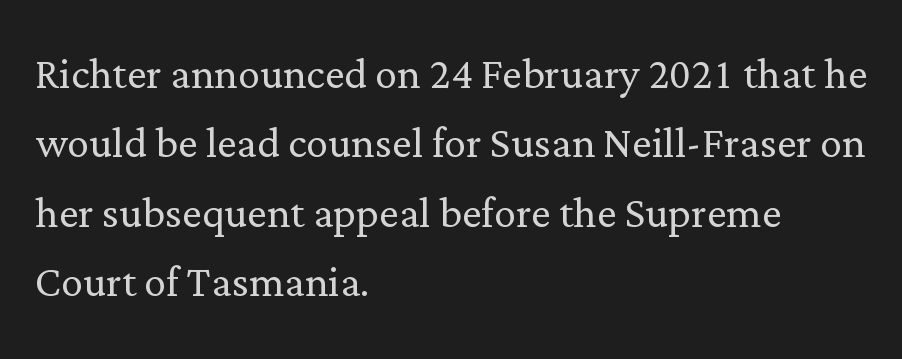
The typography opts for an upright posture over an oblique one. How would I describe the line gaps? Plain and ordinary. Is this a fixed-width face? No — the glyphs have proportional, varying widths. The rendering anchors every line to the left-hand side. Small tapered or slab feet sit at the stroke ends, so this counts as serif. A clean baseline with only descenders dipping below it.
